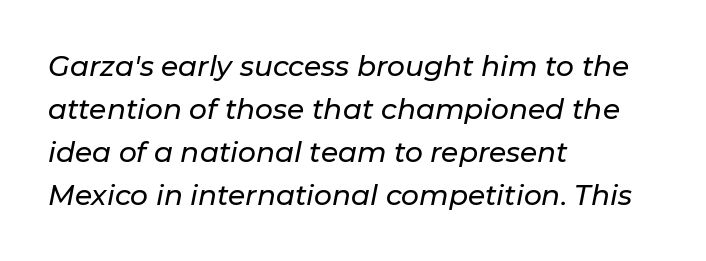
The image shows 28 px text type, italic (leaning right); set left-aligned, normal line spacing (1.53x), normal letter spacing, not underlined; low stroke contrast and a medium x-height.
